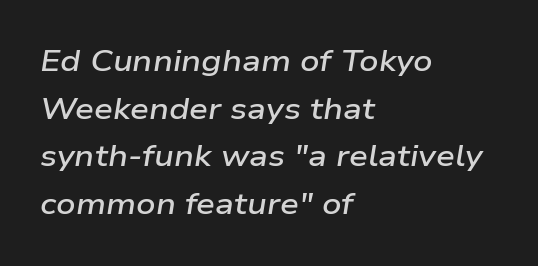
{"italic": "yes", "lean": "right", "slant_degrees": 9, "bold": "semi", "weight": "semibold", "width": "wide", "stroke_contrast": "low", "x_height": "medium", "monospaced": "no", "underline": "no", "align": "left", "line_spacing": "normal", "line_spacing_ratio": 1.59, "letter_spacing": "normal", "letter_spacing_em": 0.0, "glyph_px": 30}
